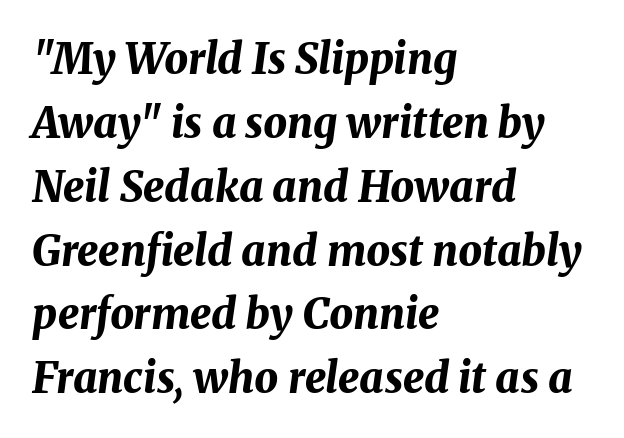
{"italic": "yes", "lean": "right", "slant_degrees": 8, "bold": "yes", "weight": "bold", "width": "normal", "stroke_contrast": "medium", "x_height": "medium", "monospaced": "no", "underline": "no", "align": "left", "line_spacing": "normal", "line_spacing_ratio": 1.52, "letter_spacing": "normal", "letter_spacing_em": 0.0, "glyph_px": 42}
